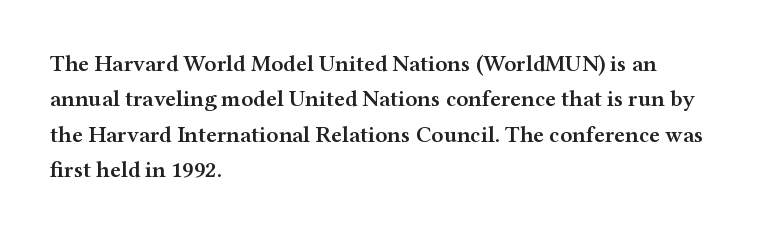
Q: Is the text bold? A: Semi-bold.
Q: Is the text italic (slanted)? A: No, it is upright.
Q: Is the text underlined? A: No.
Q: How is the paragraph aligned? A: Left-aligned.
Q: Is the spacing between letters normal or unusually wide? A: Normal.
Q: Is the spacing between lines tight, normal or loose? A: Normal.
